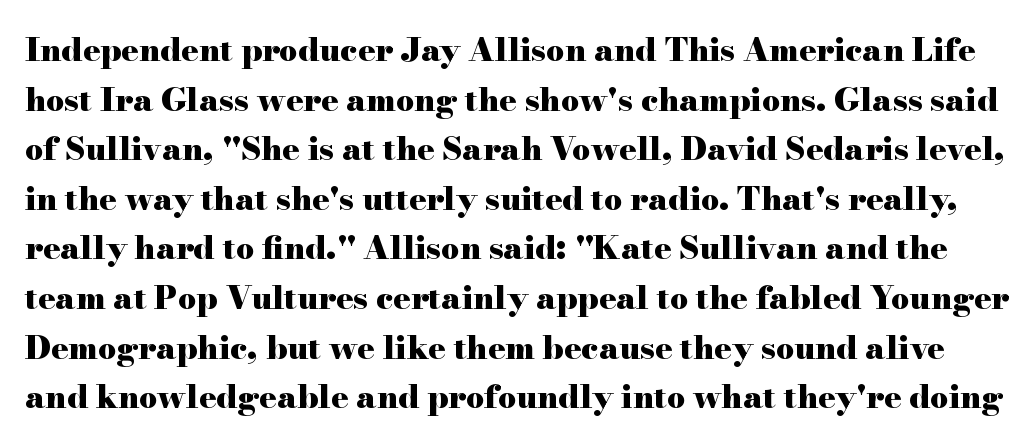
{"serif": "yes", "italic": "no", "bold": "yes", "weight": "heavy", "width": "wide", "stroke_contrast": "high", "x_height": "small", "monospaced": "no", "underline": "no", "line_spacing": "normal", "line_spacing_ratio": 1.55, "letter_spacing": "normal", "letter_spacing_em": 0.0, "glyph_px": 32}
